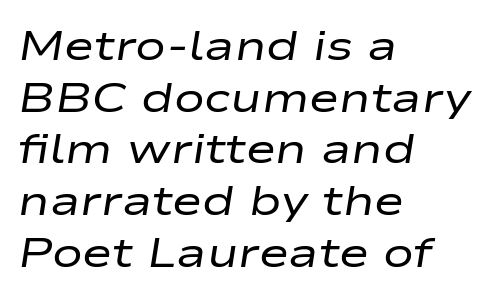
Caption: multi-line text, flush left, ragged right. Quick note: interline space is typical. The typeface has the unassuming heft of standard copy or less. The passage shown leans; its letterforms are oblique.
